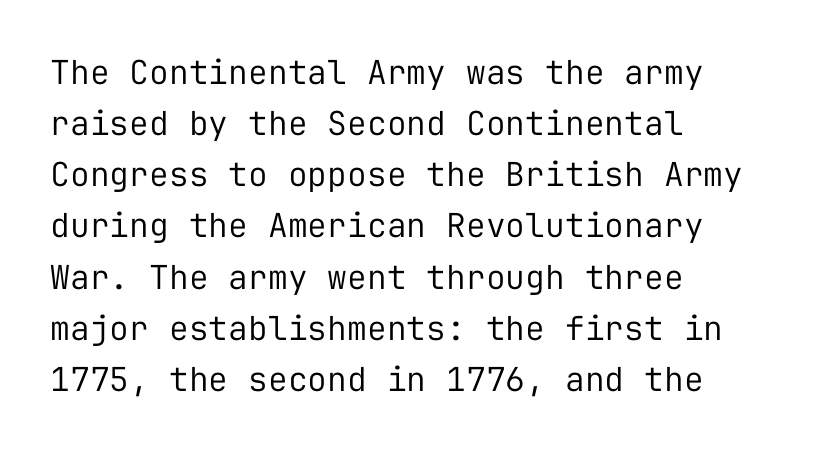
These lines are rendered in a fixed-pitch font. Tracking value appears to be zero — textbook default spacing. Decoration check: the copy has no underline. The lines are quadded left. The font is comparable to plain body text, perhaps lighter. Letterform terminals end flat and unadorned throughout the passage.
